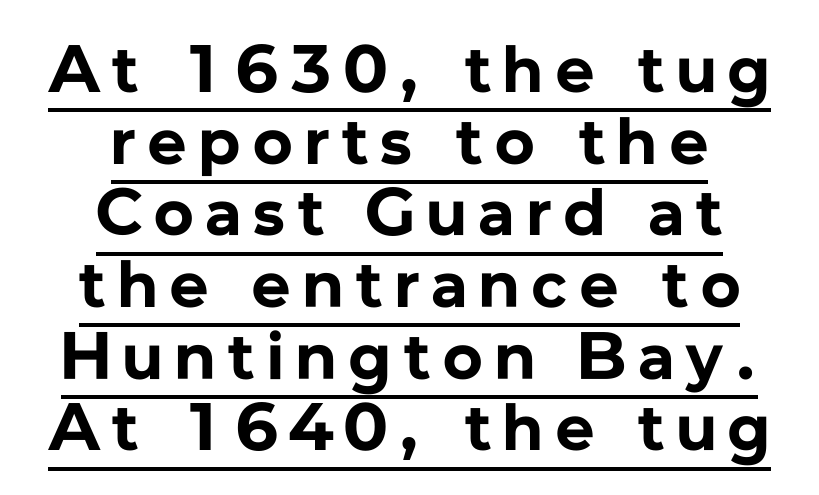
{"serif": "no", "italic": "no", "bold": "yes", "weight": "bold", "width": "normal", "stroke_contrast": "low", "x_height": "medium", "monospaced": "no", "underline": "yes", "align": "center", "line_spacing": "tight", "line_spacing_ratio": 1.07, "glyph_px": 67}
